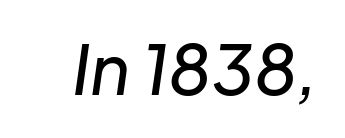
{"italic": "yes", "lean": "right", "slant_degrees": 8, "width": "normal", "stroke_contrast": "low", "x_height": "medium", "monospaced": "no", "underline": "no", "letter_spacing": "normal", "letter_spacing_em": 0.0, "glyph_px": 69}
